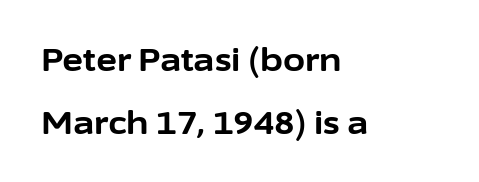
The image shows 32 px bold sans-serif type, upright; set left-aligned, loose line spacing (1.96x), normal letter spacing, not underlined; low stroke contrast and a medium x-height.
